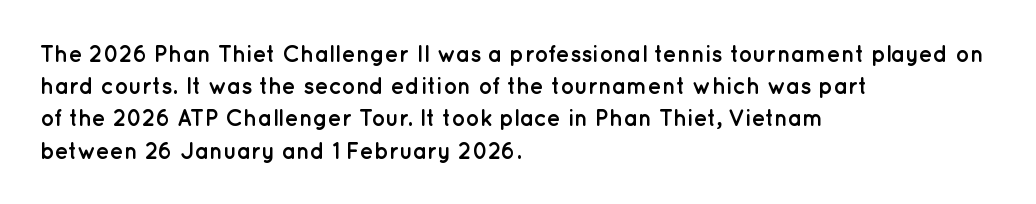
{"italic": "no", "bold": "yes", "underline": "no", "align": "left", "line_spacing": "normal", "line_spacing_ratio": 1.4, "letter_spacing": "normal", "letter_spacing_em": 0.0, "glyph_px": 23}
